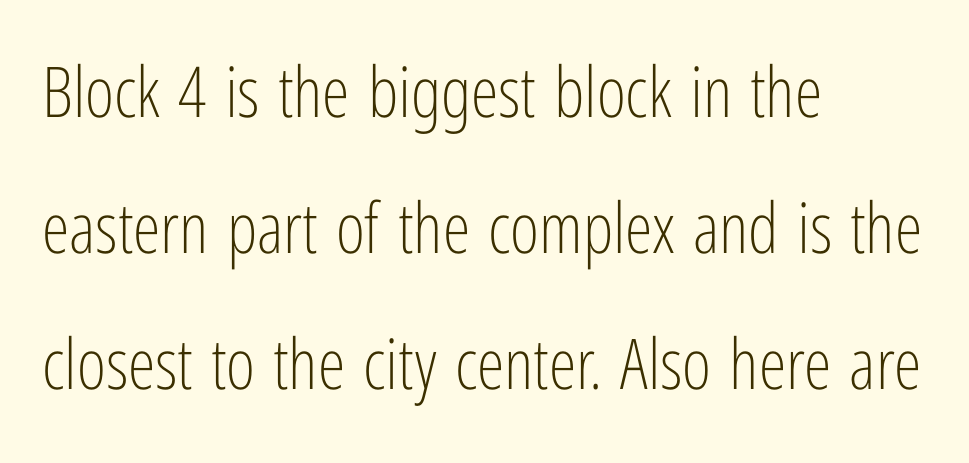
Q: Is the text bold? A: No.
Q: Is the text italic (slanted)? A: No, it is upright.
Q: Is the typeface a serif or a sans-serif typeface? A: Sans-serif.
Q: Is the text underlined? A: No.
Q: How is the paragraph aligned? A: Left-aligned.
Q: Is the spacing between letters normal or unusually wide? A: Normal.
Q: Is the spacing between lines tight, normal or loose? A: Loose.
Q: Width (condensed, normal, or wide)? A: Condensed.
Q: Stroke contrast? A: Low.
Q: x-height? A: Medium.
Q: Monospaced? A: No.
